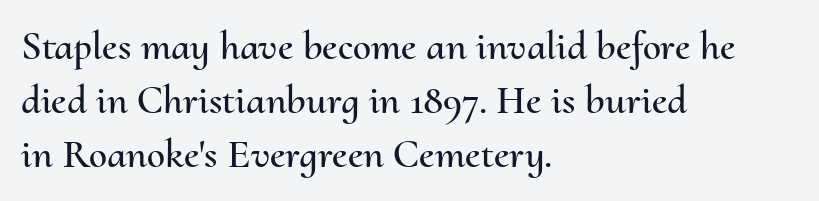
Caption: standard tracking, unaltered. These lines stack with their left ends in a neat column. The lettering stays uniformly vertical, giving the passage a roman look. Here the designer chose a conventional face with non-uniform glyph widths. Underline: absent. Quick note: interline space is typical.
